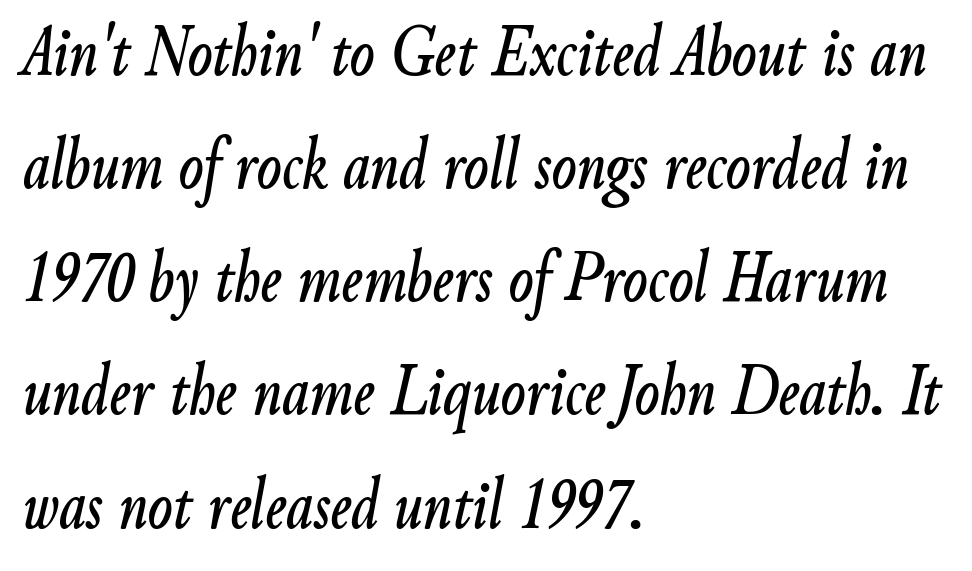
The image shows 73 px condensed type, italic (leaning right); set left-aligned, normal line spacing (1.55x), normal letter spacing, not underlined; low stroke contrast and a small x-height.
